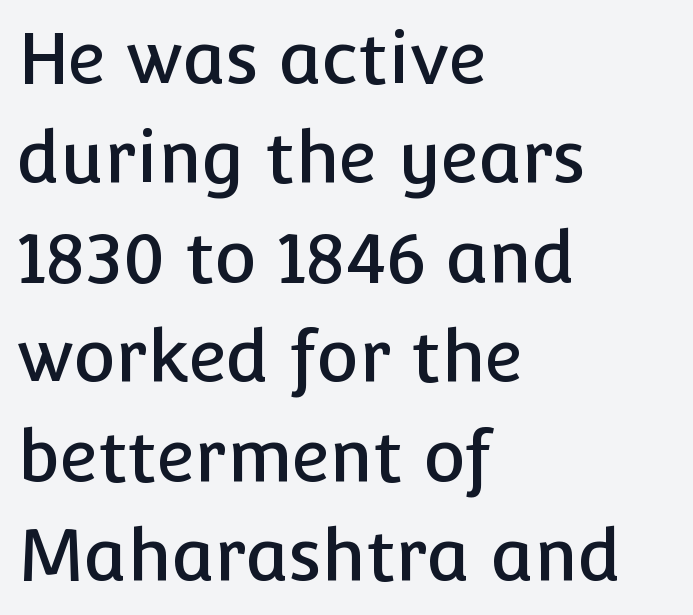
The image shows 71 px sans-serif type, upright; set left-aligned, normal line spacing (1.4x), normal letter spacing, not underlined; low stroke contrast and a medium x-height.
